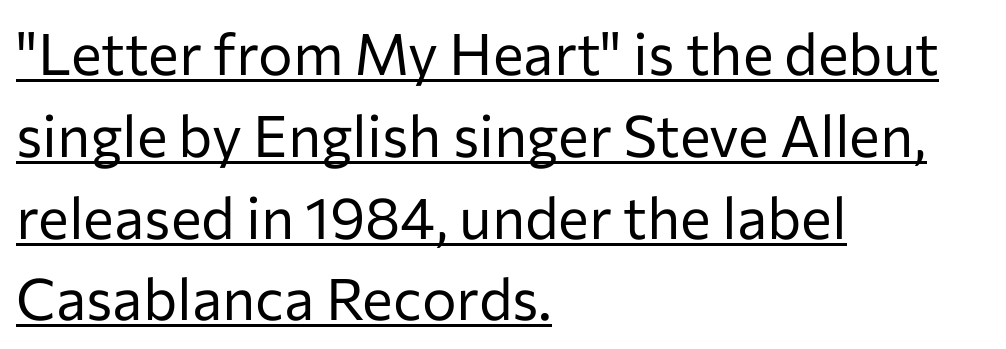
Q: Is the text bold? A: No.
Q: Is the text italic (slanted)? A: No, it is upright.
Q: Is the typeface a serif or a sans-serif typeface? A: Sans-serif.
Q: Is the text underlined? A: Yes.
Q: How is the paragraph aligned? A: Left-aligned.
Q: Is the spacing between letters normal or unusually wide? A: Normal.
Q: Is the spacing between lines tight, normal or loose? A: Normal.
Q: Width (condensed, normal, or wide)? A: Normal.
Q: Stroke contrast? A: Low.
Q: x-height? A: Medium.
Q: Monospaced? A: No.
